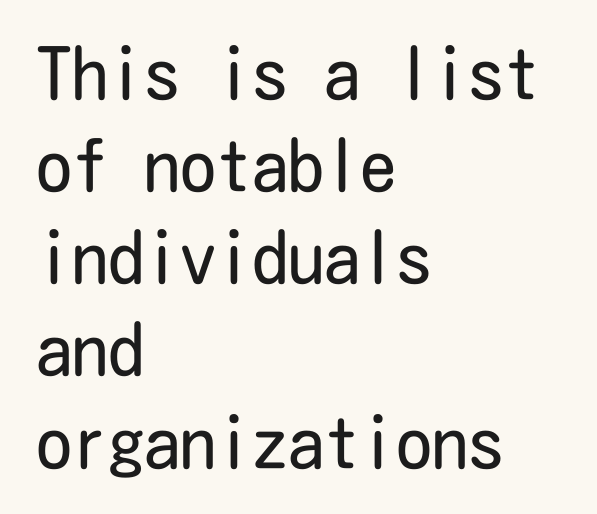
Q: Is the text bold? A: No.
Q: Is the text italic (slanted)? A: No, it is upright.
Q: Is the typeface a serif or a sans-serif typeface? A: Sans-serif.
Q: Is the text underlined? A: No.
Q: How is the paragraph aligned? A: Left-aligned.
Q: Is the spacing between letters normal or unusually wide? A: Normal.
Q: Is the spacing between lines tight, normal or loose? A: Normal.
Q: Width (condensed, normal, or wide)? A: Condensed.
Q: Stroke contrast? A: Low.
Q: x-height? A: Medium.
